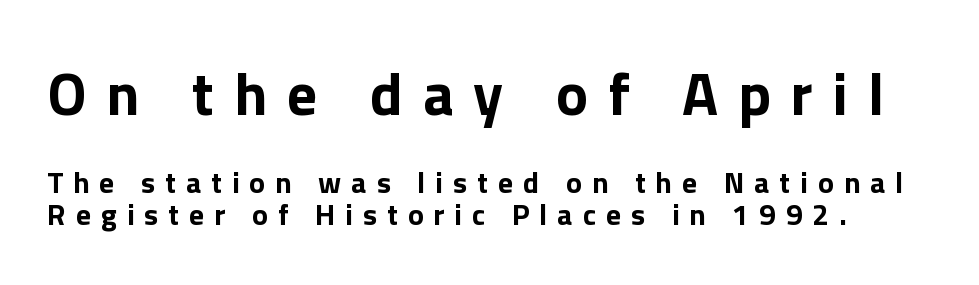
Q: Is the text bold? A: Yes.
Q: Is the text italic (slanted)? A: No, it is upright.
Q: Is the typeface a serif or a sans-serif typeface? A: Sans-serif.
Q: Is the text underlined? A: No.
Q: Is the spacing between letters normal or unusually wide? A: Unusually wide.
Q: Is the spacing between lines tight, normal or loose? A: Tight.
Q: Which block of text is set in a larger size, the first (top) or the second (bottom)? A: The first (top) one.
Q: Width (condensed, normal, or wide)? A: Normal.
Q: x-height? A: Medium.
Q: Monospaced? A: No.
